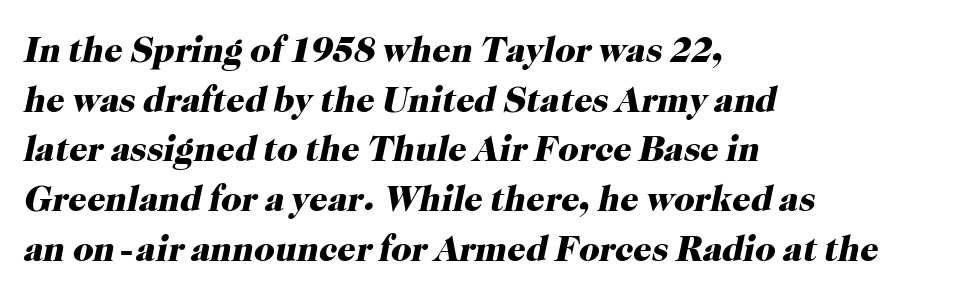
{"serif": "yes", "italic": "yes", "lean": "right", "slant_degrees": 12, "bold": "yes", "weight": "heavy", "width": "normal", "stroke_contrast": "high", "x_height": "medium", "monospaced": "no", "underline": "no", "align": "left", "line_spacing": "normal", "line_spacing_ratio": 1.38, "letter_spacing": "normal", "letter_spacing_em": 0.0, "glyph_px": 36}
